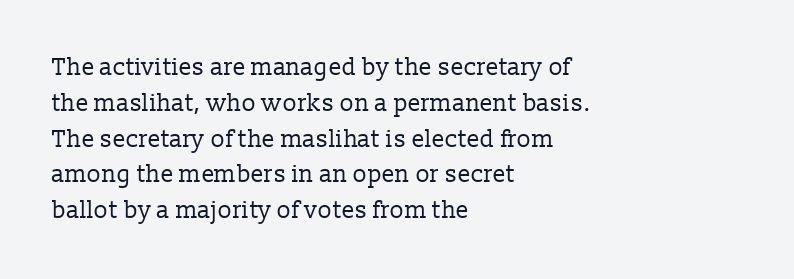
The image shows 24 px text type, upright; set left-aligned, normal line spacing (1.49x), normal letter spacing, not underlined.
